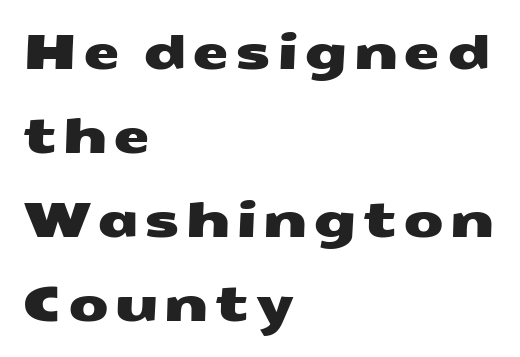
Q: Is the typeface a serif or a sans-serif typeface? A: Sans-serif.
Q: Is the text underlined? A: No.
Q: How is the paragraph aligned? A: Left-aligned.
Q: Width (condensed, normal, or wide)? A: Wide.
Q: Stroke contrast? A: Medium.
Q: x-height? A: Medium.
Q: Monospaced? A: No.
